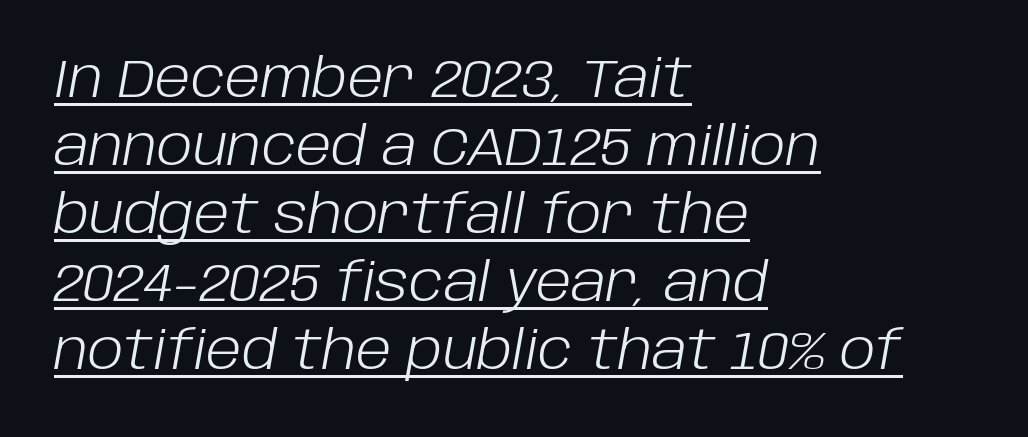
The image shows 54 px light type, italic (leaning right); set left-aligned, normal line spacing (1.26x), normal letter spacing, underlined; low stroke contrast and a large x-height.
